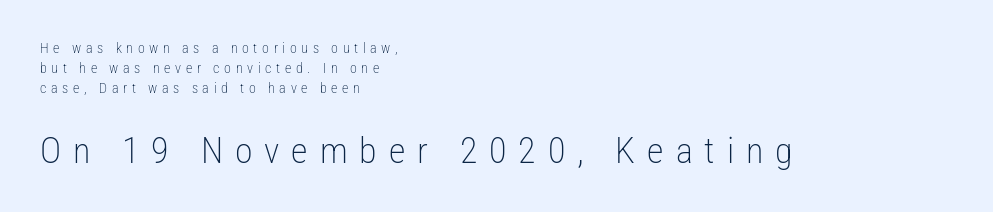
Regular leading. To sum up the face: it is a sans, with no serifs. Check the space under the baseline: it is left empty. The rendering uses natural spacing where letterforms have individual widths. Compared with typical body copy, the letter spacing here is much looser. The passage shown is not bold in any degree.
